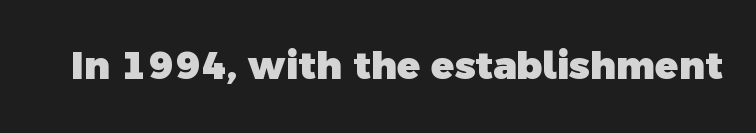
Q: Is the text bold? A: Yes.
Q: Is the typeface a serif or a sans-serif typeface? A: Sans-serif.
Q: Is the text underlined? A: No.
Q: Is the spacing between letters normal or unusually wide? A: Normal.
Q: Width (condensed, normal, or wide)? A: Normal.
Q: x-height? A: Medium.
Q: Monospaced? A: No.
